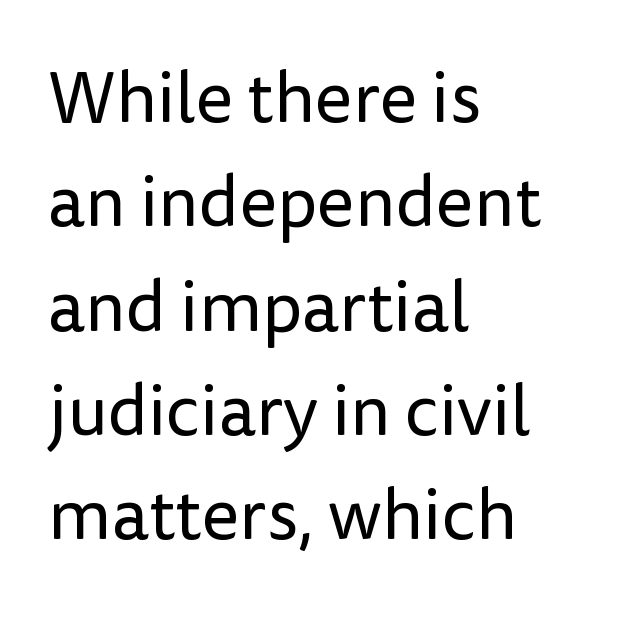
Q: Is the text bold? A: No.
Q: Is the text italic (slanted)? A: No, it is upright.
Q: Is the typeface a serif or a sans-serif typeface? A: Sans-serif.
Q: Is the text underlined? A: No.
Q: How is the paragraph aligned? A: Left-aligned.
Q: Is the spacing between letters normal or unusually wide? A: Normal.
Q: Is the spacing between lines tight, normal or loose? A: Normal.
Q: Width (condensed, normal, or wide)? A: Normal.
Q: Stroke contrast? A: Low.
Q: x-height? A: Medium.
Q: Monospaced? A: No.
